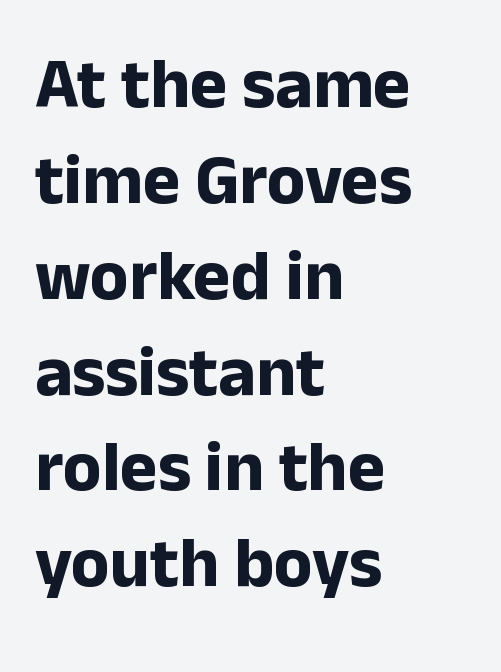
As a designer I'd log this as weight 700, bold. The passage shown is typeset with a sans-serif family. The block of text has a typical density, with ordinary space between rows. The lines are quadded left. Standard letterfit; no display-style spreading of the glyphs. The space beneath each line is pristine and unruled.
